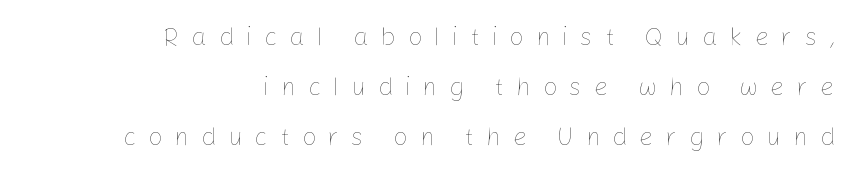
{"italic": "no", "bold": "no", "underline": "no", "align": "right", "line_spacing": "loose", "line_spacing_ratio": 2.01, "letter_spacing": "wide", "letter_spacing_em": 0.48, "glyph_px": 25}
